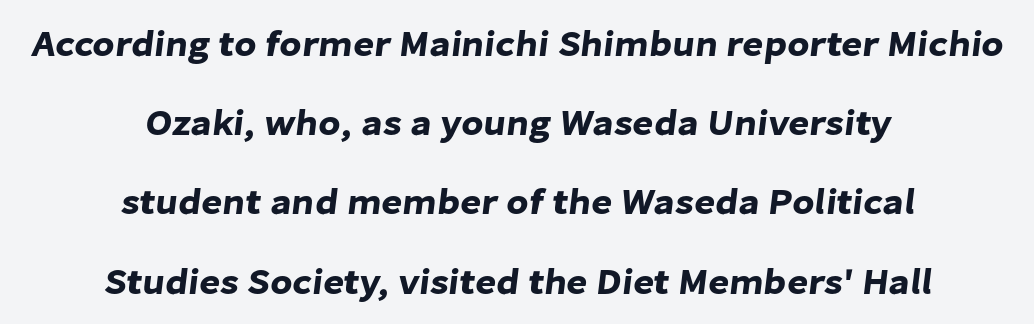
Characters follow at the spacing the type designer built in. The setting favours the middle, as headings and verse often do. Check the space under the baseline: it is left empty. This sample has the flowing, uneven cadence of proportional lettering. Classification — sans serif. Leading: increased.
